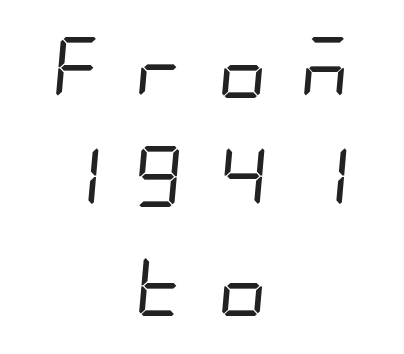
Q: Is the text bold? A: No.
Q: Is the typeface a serif or a sans-serif typeface? A: Sans-serif.
Q: Is the text underlined? A: No.
Q: How is the paragraph aligned? A: Centered.
Q: Is the spacing between letters normal or unusually wide? A: Unusually wide.
Q: Width (condensed, normal, or wide)? A: Condensed.
Q: Stroke contrast? A: Low.
Q: x-height? A: Large.
